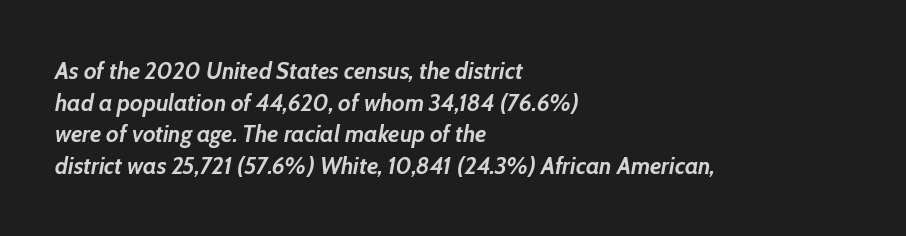
Q: Is the text bold? A: Yes.
Q: Is the text italic (slanted)? A: Yes, it leans right by about 10 degrees.
Q: Is the text underlined? A: No.
Q: How is the paragraph aligned? A: Left-aligned.
Q: Is the spacing between letters normal or unusually wide? A: Normal.
Q: Is the spacing between lines tight, normal or loose? A: Normal.
